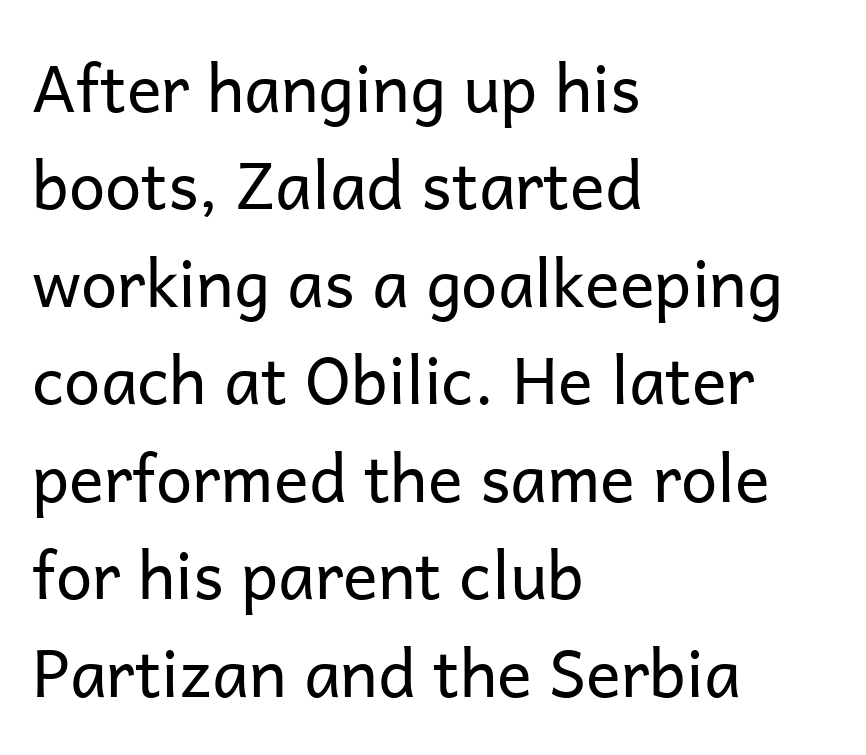
The image shows 65 px regular-weight sans-serif type, upright; set left-aligned, normal line spacing (1.5x), normal letter spacing, not underlined; low stroke contrast and a medium x-height.
